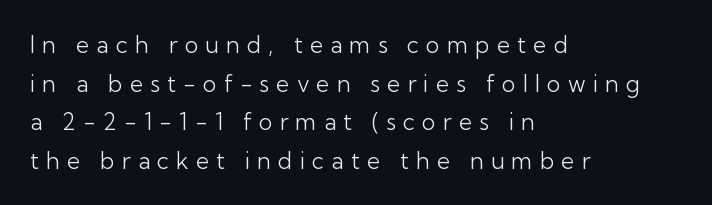
Q: Is the text bold? A: No.
Q: Is the text italic (slanted)? A: No, it is upright.
Q: Is the text underlined? A: No.
Q: How is the paragraph aligned? A: Left-aligned.
Q: Is the spacing between letters normal or unusually wide? A: Unusually wide.
Q: Is the spacing between lines tight, normal or loose? A: Normal.
